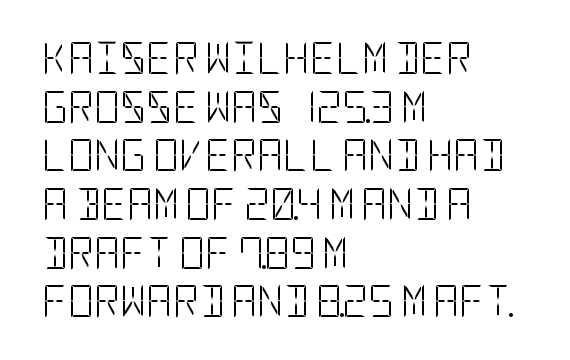
Q: Is the text bold? A: No.
Q: Is the text italic (slanted)? A: No, it is upright.
Q: Is the typeface a serif or a sans-serif typeface? A: Sans-serif.
Q: Is the text underlined? A: No.
Q: How is the paragraph aligned? A: Left-aligned.
Q: Is the spacing between letters normal or unusually wide? A: Normal.
Q: Is the spacing between lines tight, normal or loose? A: Normal.
Q: Width (condensed, normal, or wide)? A: Condensed.
Q: Stroke contrast? A: Low.
Q: x-height? A: Large.
